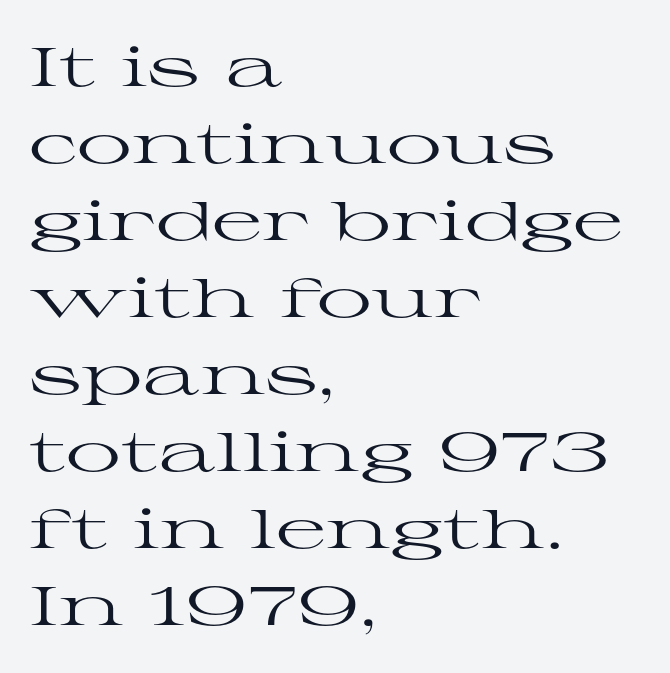
{"serif": "yes", "italic": "no", "bold": "no", "weight": "regular", "width": "wide", "stroke_contrast": "high", "x_height": "medium", "monospaced": "no", "underline": "no", "align": "left", "line_spacing": "normal", "line_spacing_ratio": 1.4, "letter_spacing": "normal", "letter_spacing_em": 0.0, "glyph_px": 55}
